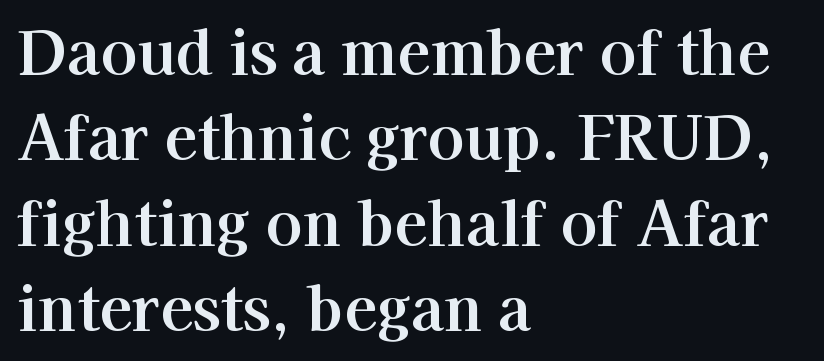
Q: Is the text italic (slanted)? A: No, it is upright.
Q: Is the typeface a serif or a sans-serif typeface? A: Serif.
Q: Is the text underlined? A: No.
Q: How is the paragraph aligned? A: Left-aligned.
Q: Is the spacing between letters normal or unusually wide? A: Normal.
Q: Is the spacing between lines tight, normal or loose? A: Normal.
Q: Width (condensed, normal, or wide)? A: Normal.
Q: Stroke contrast? A: High.
Q: x-height? A: Medium.
Q: Monospaced? A: No.
